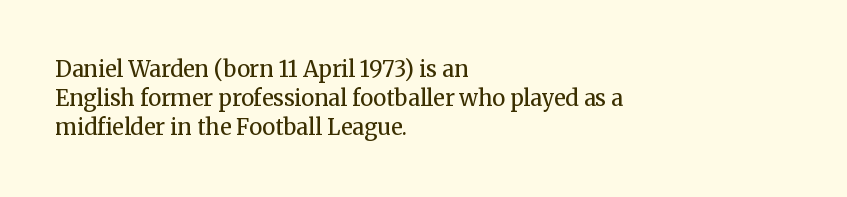
The image shows 22 px text type, upright; set left-aligned, normal line spacing (1.32x), normal letter spacing, not underlined.
